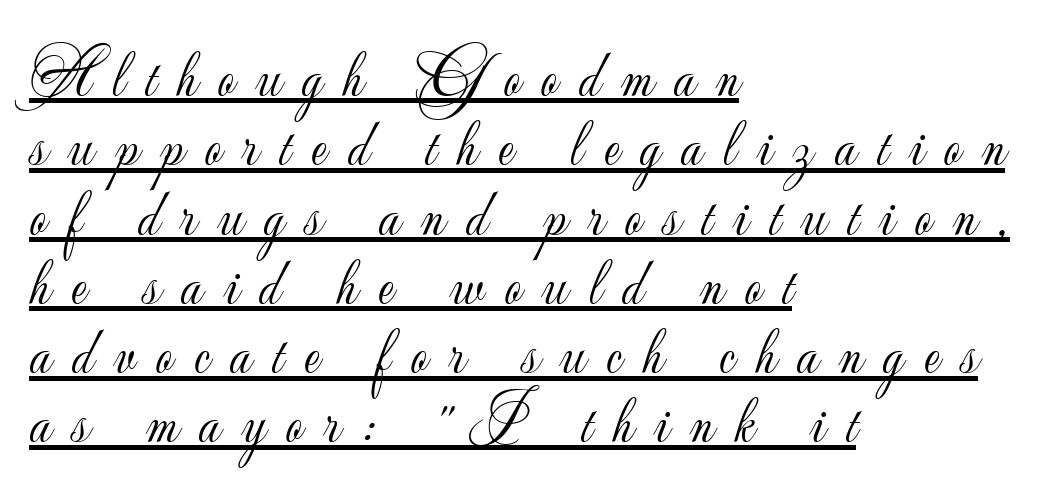
Compared with typical paragraphs, the rows here are closer together. Reading down the block, your eye returns to a fixed left position each line. A baseline rule has been typeset under these characters. The characters display no serif detailing; their extremities are plain. The tracking jumps out immediately: characters are airy and widely separated.
